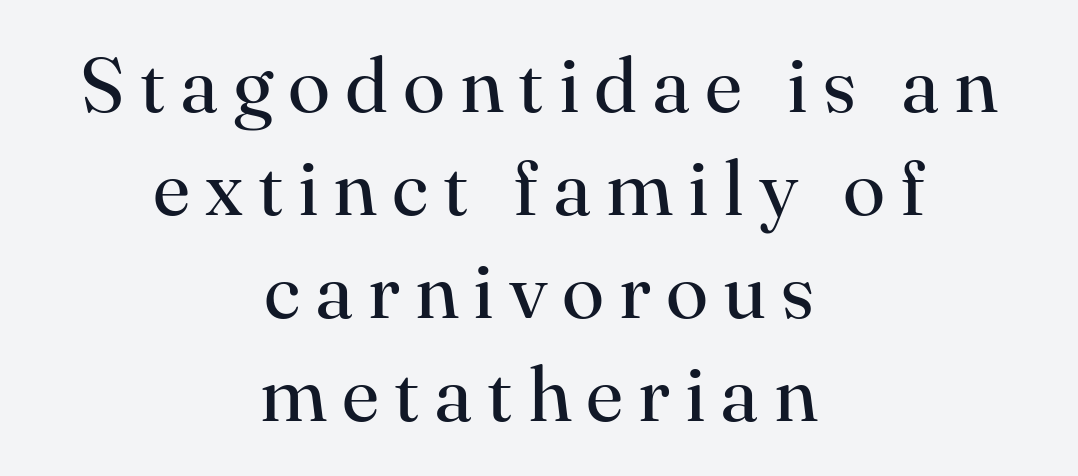
{"serif": "yes", "italic": "no", "bold": "no", "weight": "regular", "width": "normal", "stroke_contrast": "high", "x_height": "small", "monospaced": "no", "underline": "no", "align": "center", "line_spacing": "normal", "line_spacing_ratio": 1.32, "glyph_px": 78}
